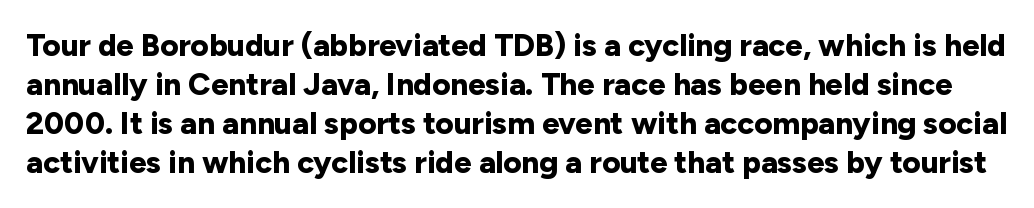
Any mark beneath the type? The region is blank. The face used here has the dense, thick strokes of a bold. Spacing verdict: proportional, widths tailored to each character. Observe the absence of serifs on each vertical stroke in this sample.
